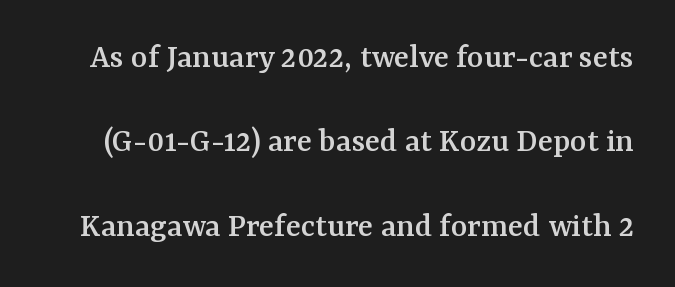
Q: Is the text italic (slanted)? A: No, it is upright.
Q: Is the typeface a serif or a sans-serif typeface? A: Serif.
Q: Is the text underlined? A: No.
Q: Is the spacing between letters normal or unusually wide? A: Normal.
Q: Is the spacing between lines tight, normal or loose? A: Loose.
Q: Width (condensed, normal, or wide)? A: Normal.
Q: Stroke contrast? A: Medium.
Q: x-height? A: Medium.
Q: Monospaced? A: No.
